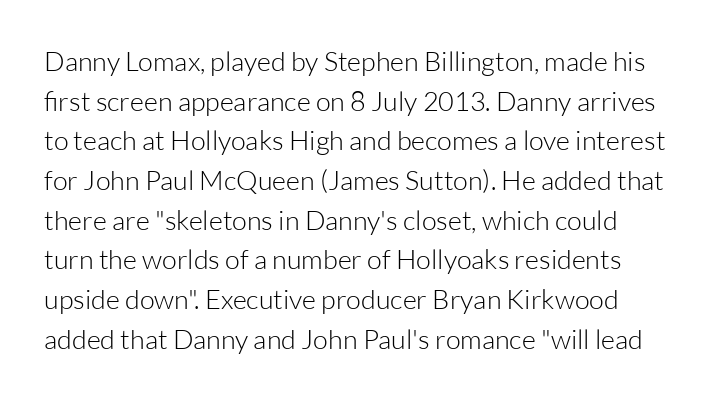
{"italic": "no", "bold": "no", "underline": "no", "line_spacing": "normal", "line_spacing_ratio": 1.47, "letter_spacing": "normal", "letter_spacing_em": 0.0, "glyph_px": 27}
